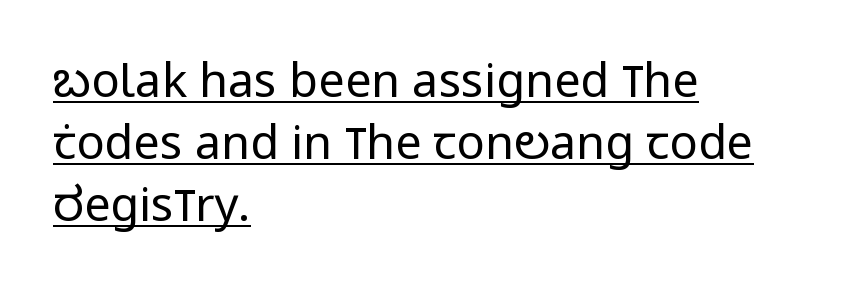
Q: Is the text bold? A: No.
Q: Is the text italic (slanted)? A: No, it is upright.
Q: Is the typeface a serif or a sans-serif typeface? A: Sans-serif.
Q: Is the text underlined? A: Yes.
Q: How is the paragraph aligned? A: Left-aligned.
Q: Is the spacing between letters normal or unusually wide? A: Normal.
Q: Is the spacing between lines tight, normal or loose? A: Normal.
Q: Width (condensed, normal, or wide)? A: Condensed.
Q: Stroke contrast? A: Low.
Q: x-height? A: Large.
Q: Monospaced? A: No.
